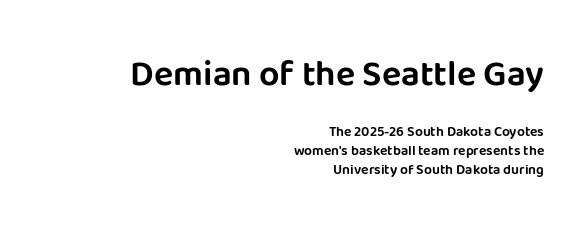
The image shows 36 px sans-serif type, upright; set right-aligned, normal line spacing (1.34x), normal letter spacing, not underlined; the first (top) block is 2.57x larger; low stroke contrast and a large x-height.
